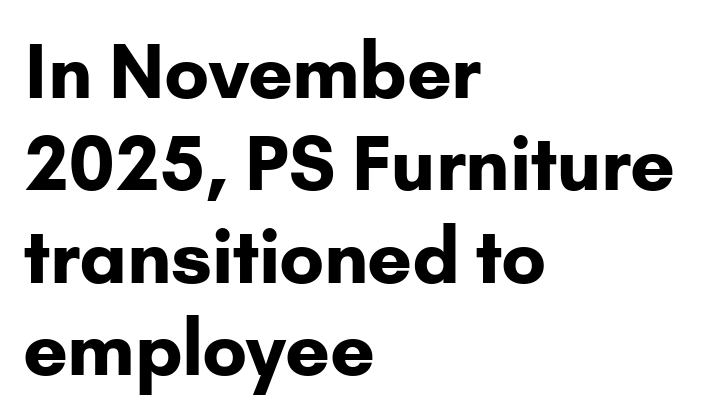
{"serif": "no", "italic": "no", "bold": "yes", "weight": "bold", "width": "normal", "stroke_contrast": "low", "x_height": "small", "monospaced": "no", "underline": "no", "align": "left", "line_spacing": "normal", "line_spacing_ratio": 1.25, "letter_spacing": "normal", "letter_spacing_em": 0.0, "glyph_px": 74}
